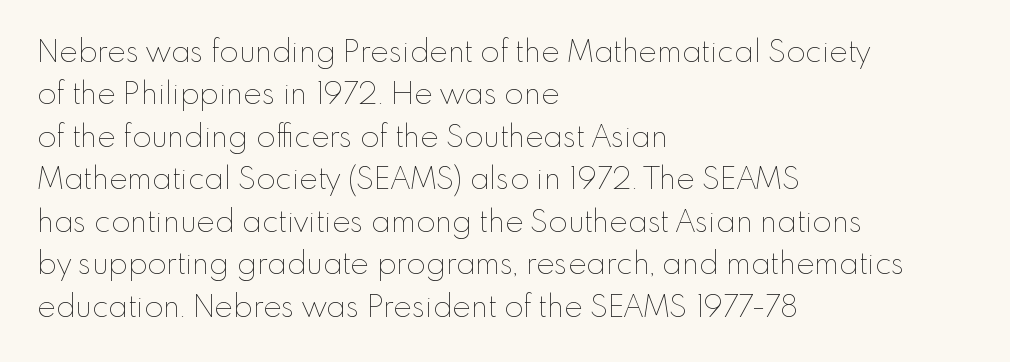
Q: Is the text bold? A: No.
Q: Is the text italic (slanted)? A: No, it is upright.
Q: Is the text underlined? A: No.
Q: How is the paragraph aligned? A: Left-aligned.
Q: Is the spacing between letters normal or unusually wide? A: Normal.
Q: Is the spacing between lines tight, normal or loose? A: Normal.
Q: Width (condensed, normal, or wide)? A: Normal.
Q: Stroke contrast? A: Low.
Q: x-height? A: Small.
Q: Monospaced? A: No.
